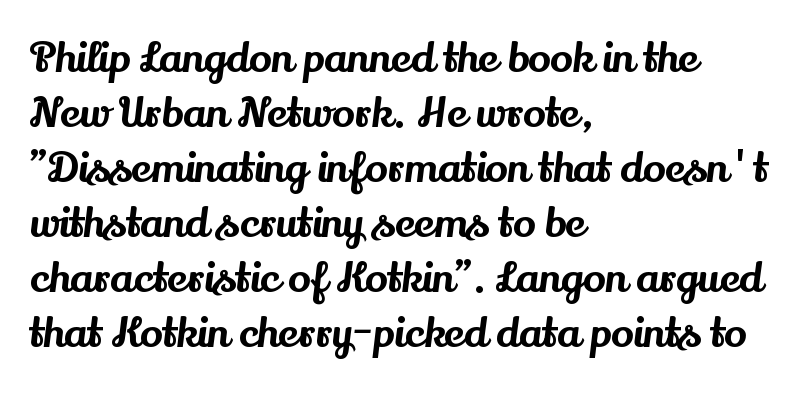
Old-style or modern, the face here clearly has serifs. The line-height multiplier appears to be the usual default. Between one letter and the next there's only the usual sliver of space.
